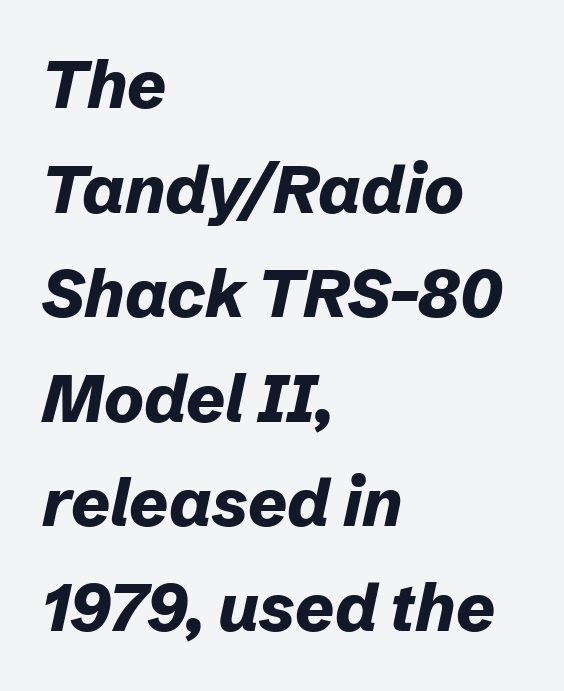
Each line starts at the same left margin while the right side varies. Weight: bold. Honestly, the letter spacing is just normal — you wouldn't notice it. This sample has the flowing, uneven cadence of proportional lettering.
